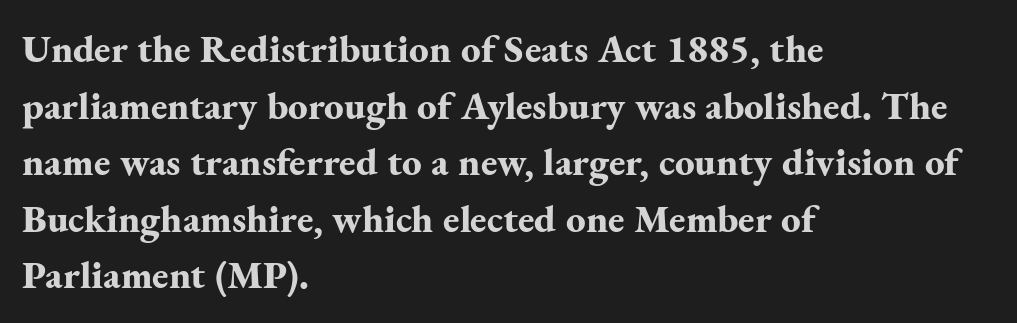
The strokes are fattened all the way to bold. Quick note: underline off. Here the designer chose a conventional face with non-uniform glyph widths. Is there any slant? The stems are plumb.
